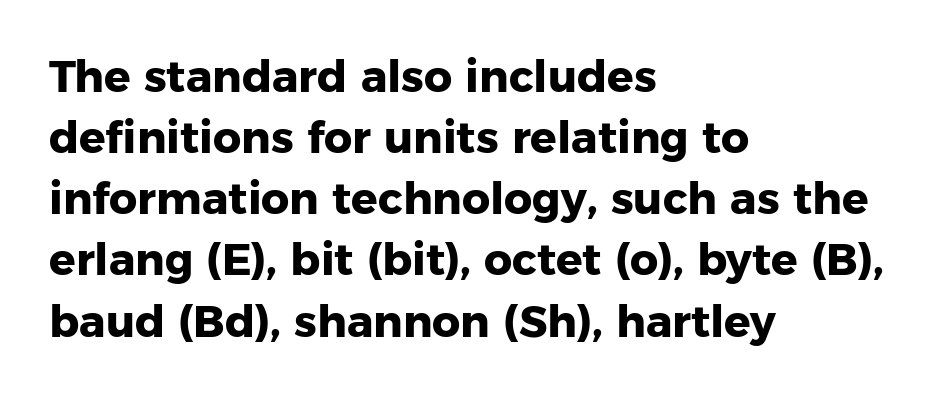
The image shows 44 px heavy sans-serif type, upright; set left-aligned, normal line spacing (1.39x), normal letter spacing, not underlined; low stroke contrast and a medium x-height.
